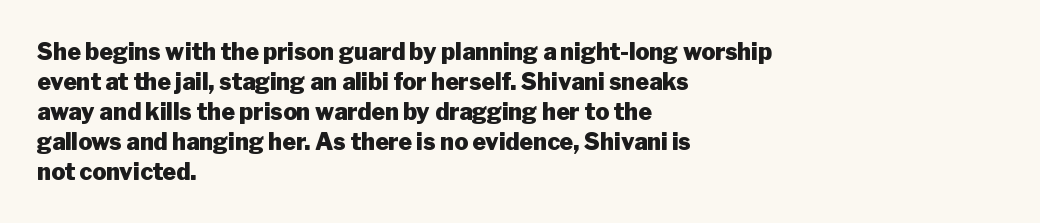
Designer's note — italics off, roman on. Clear beneath every line of the passage. Set as a true bold cut, around the 700 mark. How would I describe the line gaps? Plain and ordinary.
